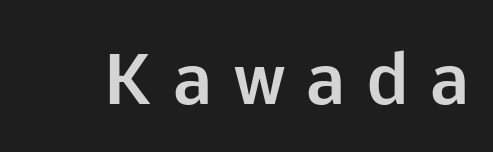
The image shows 64 px bold sans-serif type, upright; set unusually wide letter spacing (+0.34 em), not underlined; low stroke contrast and a medium x-height.
